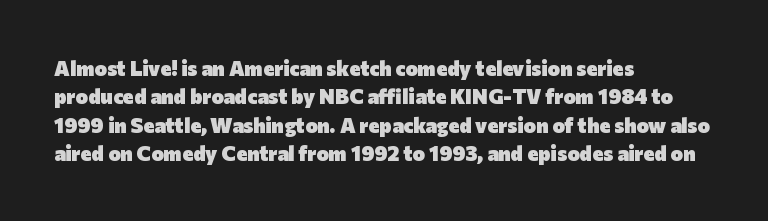
The image shows 21 px bold type, upright; set left-aligned, normal line spacing (1.35x), normal letter spacing, not underlined.
